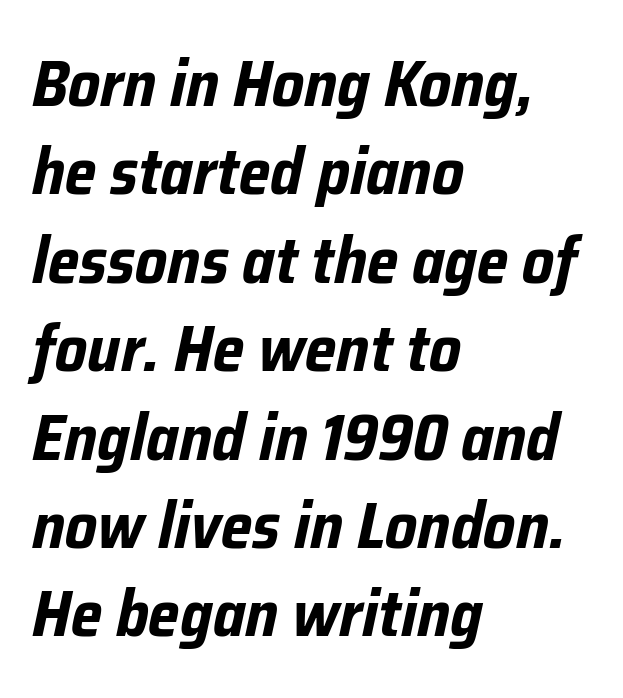
{"italic": "yes", "lean": "right", "slant_degrees": 12, "bold": "yes", "weight": "bold", "width": "condensed", "stroke_contrast": "low", "x_height": "medium", "monospaced": "no", "underline": "no", "align": "left", "line_spacing": "normal", "line_spacing_ratio": 1.36, "letter_spacing": "normal", "letter_spacing_em": 0.0, "glyph_px": 65}
